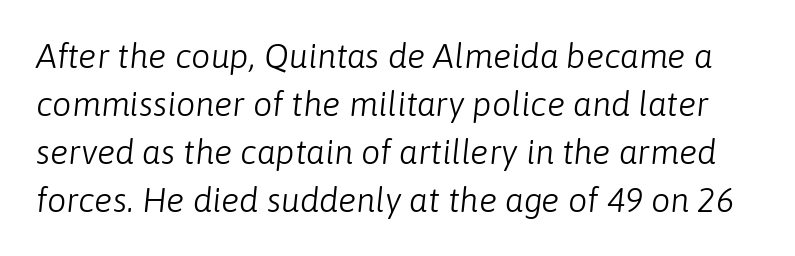
Q: Is the text bold? A: No.
Q: Is the text italic (slanted)? A: Yes, it leans right by about 6 degrees.
Q: Is the text underlined? A: No.
Q: Is the spacing between letters normal or unusually wide? A: Normal.
Q: Is the spacing between lines tight, normal or loose? A: Normal.
Q: Width (condensed, normal, or wide)? A: Normal.
Q: Stroke contrast? A: Low.
Q: x-height? A: Medium.
Q: Monospaced? A: No.
